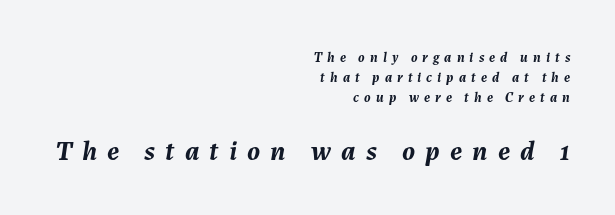
The image shows 28 px semibold type, italic (leaning right); set right-aligned, normal line spacing (1.43x), unusually wide letter spacing (+0.36 em), not underlined; the second (bottom) block is 2.0x larger; medium stroke contrast and a medium x-height.
